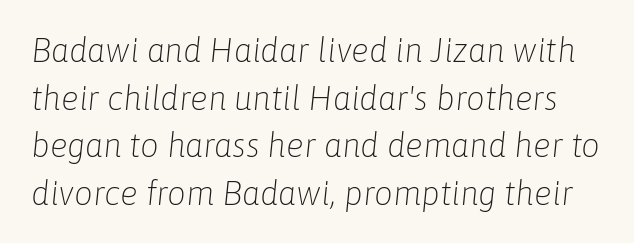
Emphasis-style slanted type is in use. Heft: none added — not bold. Only glyphs here, with clear space below each row. Here the glyphs are tracked normally, forming tight word shapes. Vertically, the passage feels balanced, rows spaced as you'd expect. These lines are rendered in a variable-pitch font.
